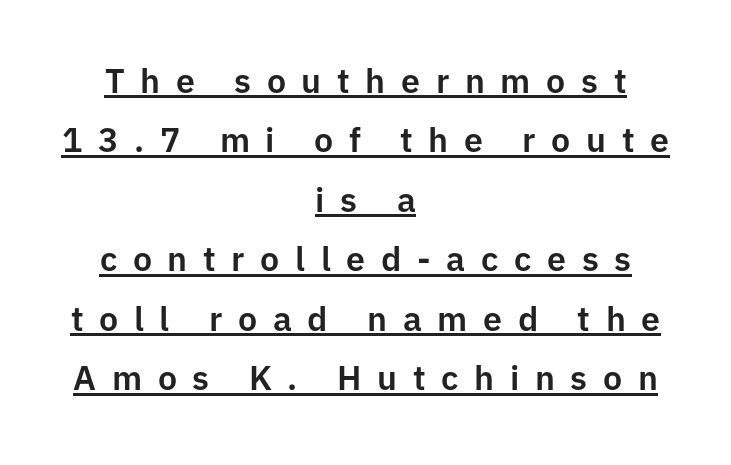
Q: Is the text italic (slanted)? A: No, it is upright.
Q: Is the typeface a serif or a sans-serif typeface? A: Sans-serif.
Q: Is the text underlined? A: Yes.
Q: How is the paragraph aligned? A: Centered.
Q: Is the spacing between letters normal or unusually wide? A: Unusually wide.
Q: Width (condensed, normal, or wide)? A: Normal.
Q: Stroke contrast? A: Low.
Q: x-height? A: Medium.
Q: Monospaced? A: No.
